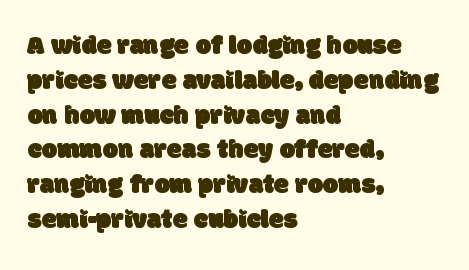
The image shows 27 px text type; set left-aligned, normal line spacing (1.29x), normal letter spacing, not underlined.
